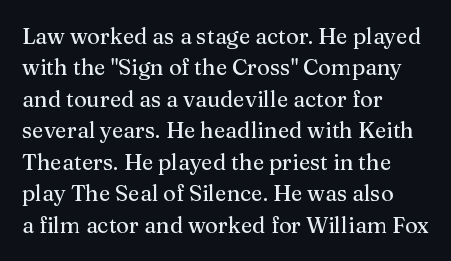
Quick note: underline off. Interline gaps are of average width in this sample. Notice how the stems are strictly vertical — no italics here. How are the letters spaced? Ordinarily, with no added tracking. The lines are quadded left.
